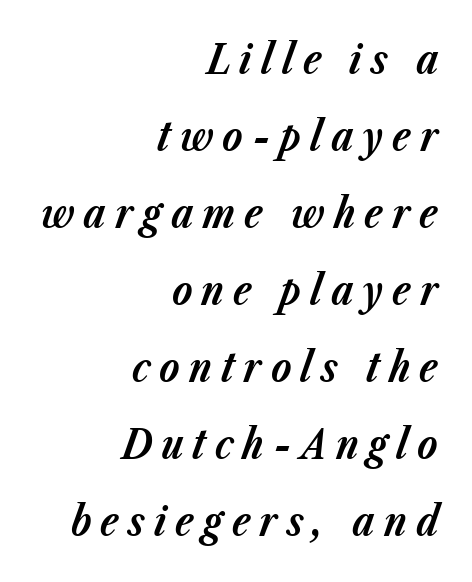
Right-aligned paragraph, ragged on the left. Does the lettering tilt? It does — this is italic. Tracking value appears strongly positive — letters spread wide. The passage shown is not underscored anywhere.
